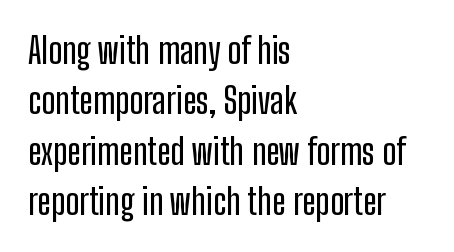
When letters stand straight like this, we call the style roman or upright. Does the type have serifs? No, each stem ends abruptly. Regular leading. Observe the ordinary spacing: letters are neighbours, not strangers. These lines are rendered in a variable-pitch font. The baseline area is clear.
